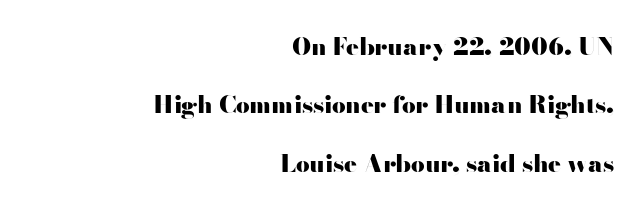
Q: Is the text bold? A: Yes.
Q: Is the text italic (slanted)? A: No, it is upright.
Q: Is the text underlined? A: No.
Q: How is the paragraph aligned? A: Right-aligned.
Q: Is the spacing between letters normal or unusually wide? A: Normal.
Q: Is the spacing between lines tight, normal or loose? A: Loose.
